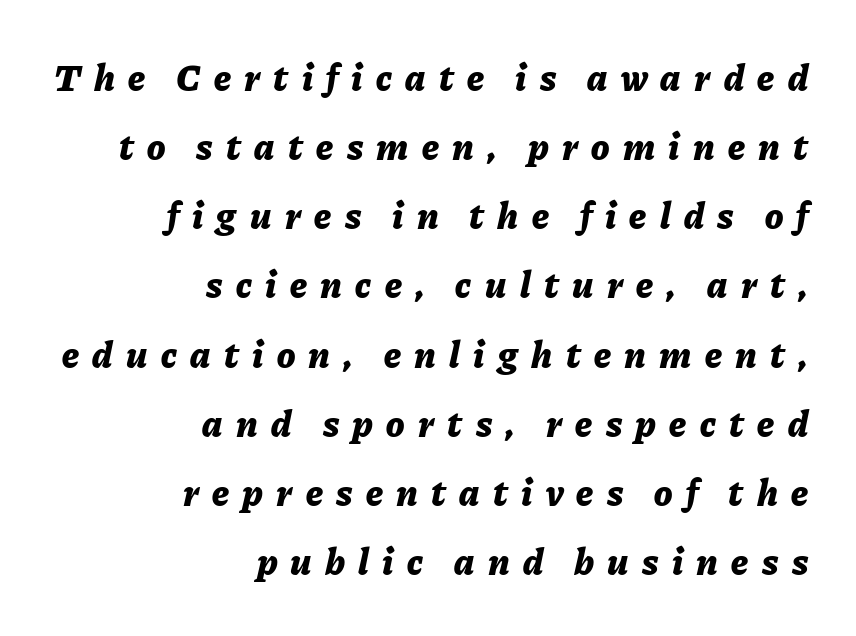
Teacher's note: observe the even right margin — that is flush-right alignment. What stands out about the letter spacing? Its width — letters are far apart. Italic: yes, the glyphs are oblique. Glance below the letters and you will spot only blank space. What weight is shown? A full bold with thick strokes. Is this a fixed-width face? No — the glyphs have proportional, varying widths.
